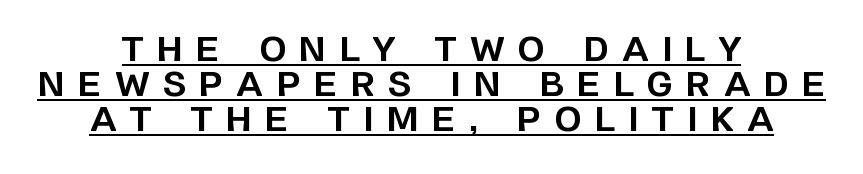
{"serif": "no", "italic": "no", "bold": "yes", "weight": "bold", "width": "normal", "stroke_contrast": "low", "x_height": "large", "monospaced": "no", "underline": "yes", "align": "center", "line_spacing": "tight", "line_spacing_ratio": 1.03, "letter_spacing": "wide", "letter_spacing_em": 0.4, "glyph_px": 34}
